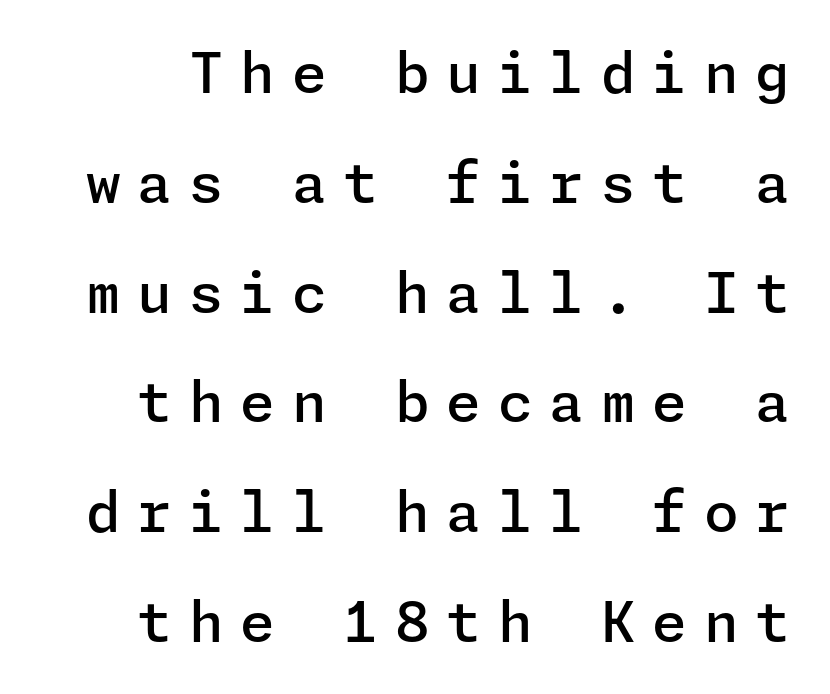
The image shows 56 px semibold sans-serif type, upright; set loose line spacing (1.96x), unusually wide letter spacing (+0.3 em), not underlined; low stroke contrast and a medium x-height.
